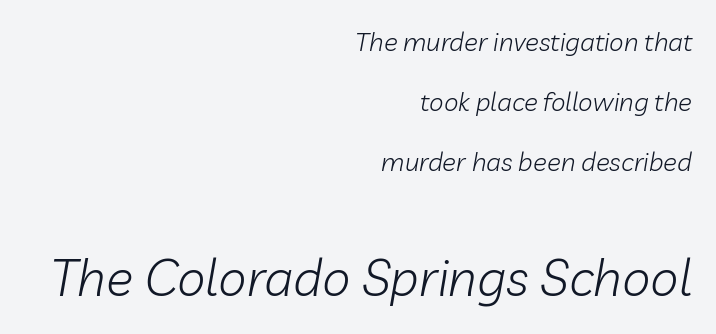
{"italic": "yes", "lean": "right", "slant_degrees": 10, "bold": "no", "weight": "light", "width": "normal", "stroke_contrast": "low", "x_height": "medium", "monospaced": "no", "underline": "no", "align": "right", "line_spacing": "loose", "line_spacing_ratio": 2.3, "letter_spacing": "normal", "letter_spacing_em": 0.0, "larger_block": "second", "size_ratio": 1.96, "glyph_px": 51}
